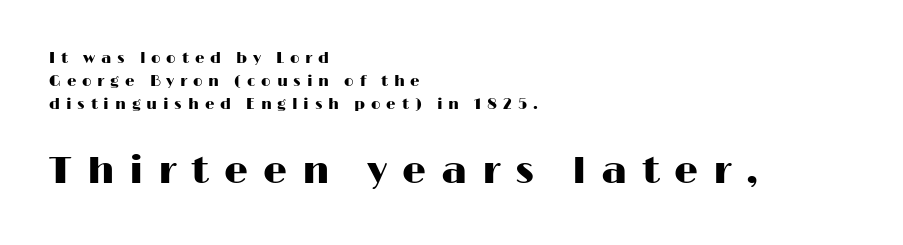
The font family rendered here belongs to the sans-serif group. Nope, not italic — everything's standing straight. No word sits above an underline. The paragraph shown leans on its left margin.
